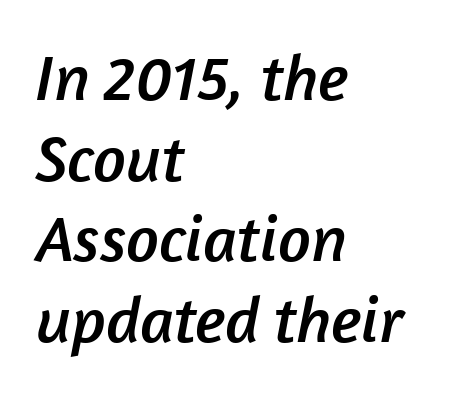
The image shows 65 px sans-serif type; set left-aligned, line spacing 1.24x, normal letter spacing, not underlined; low stroke contrast and a medium x-height.
